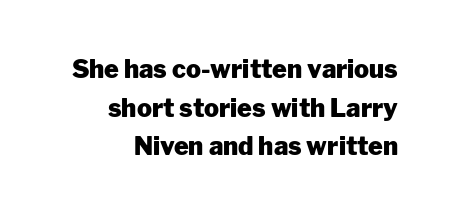
Emphasis by weight is at full strength: bold. Does extra space separate the letters? No, they use regular spacing. Does the lettering tilt? It doesn't — this is upright. The ragged edge is on the left, which tells us the setting is flush right.
